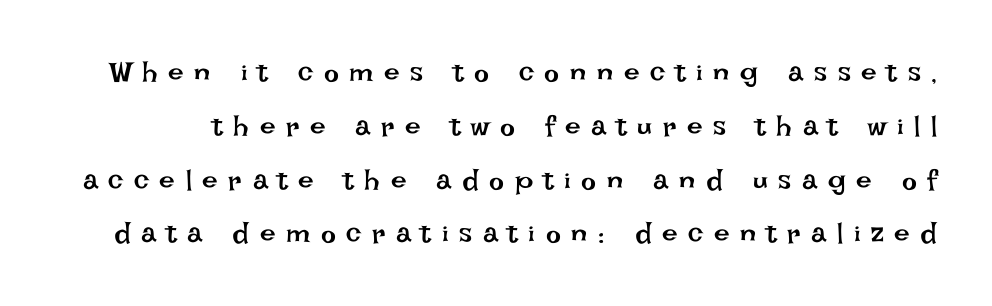
The image shows 28 px regular-weight type, upright; set loose line spacing (1.92x), unusually wide letter spacing (+0.38 em), not underlined; low stroke contrast and a large x-height.
